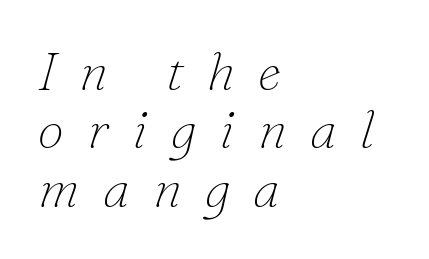
{"serif": "yes", "italic": "yes", "lean": "right", "slant_degrees": 16, "bold": "no", "weight": "thin", "width": "normal", "stroke_contrast": "low", "x_height": "small", "monospaced": "no", "underline": "no", "align": "left", "line_spacing": "tight", "line_spacing_ratio": 1.1, "letter_spacing": "wide", "letter_spacing_em": 0.44, "glyph_px": 53}
